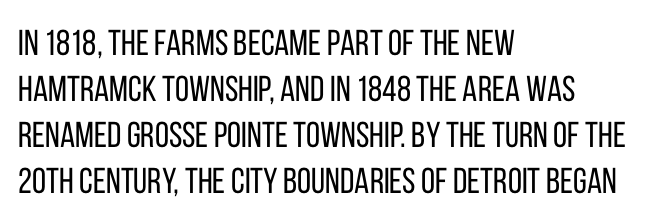
This is roman type, the default non-slanted kind. Which margin do the lines hug? The left one — the right edge is uneven. Rule under the text: the space is simply empty. The rows are spaced the way most documents space them. The font is comparable to plain body text, perhaps lighter. Character widths vary here, with narrow letters taking less room than wide ones.
